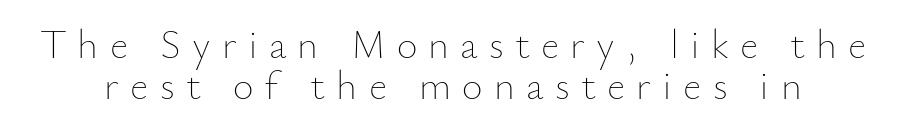
{"italic": "no", "bold": "no", "weight": "thin", "width": "normal", "stroke_contrast": "low", "x_height": "small", "monospaced": "no", "underline": "no", "line_spacing": "tight", "line_spacing_ratio": 1.03, "letter_spacing": "wide", "letter_spacing_em": 0.28, "glyph_px": 40}
